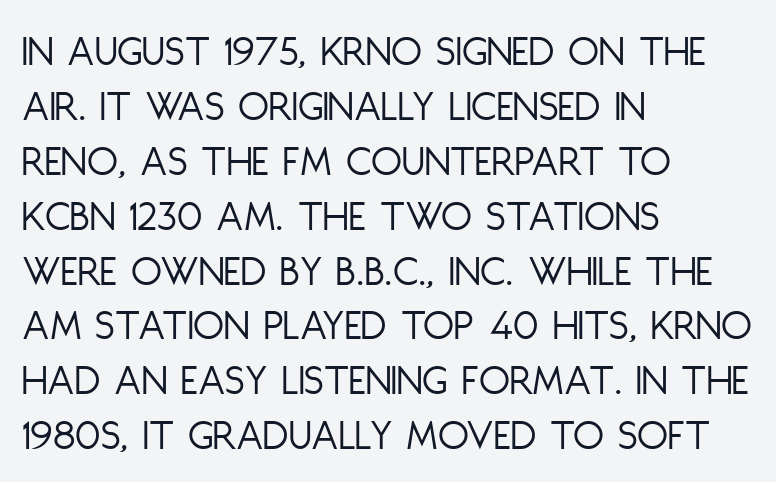
Q: Is the text bold? A: No.
Q: Is the text italic (slanted)? A: No, it is upright.
Q: Is the typeface a serif or a sans-serif typeface? A: Sans-serif.
Q: Is the text underlined? A: No.
Q: How is the paragraph aligned? A: Left-aligned.
Q: Is the spacing between letters normal or unusually wide? A: Normal.
Q: Width (condensed, normal, or wide)? A: Condensed.
Q: Stroke contrast? A: Low.
Q: x-height? A: Large.
Q: Monospaced? A: No.
